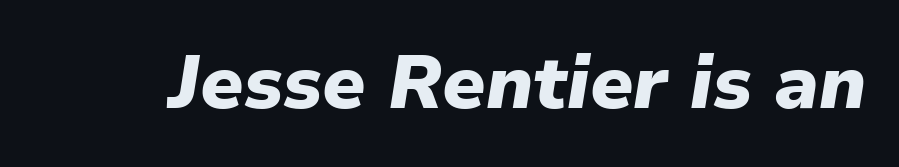
Q: Is the text bold? A: Yes.
Q: Is the text italic (slanted)? A: Yes, it leans right by about 9 degrees.
Q: Is the text underlined? A: No.
Q: Is the spacing between letters normal or unusually wide? A: Normal.
Q: Width (condensed, normal, or wide)? A: Normal.
Q: Stroke contrast? A: Low.
Q: x-height? A: Medium.
Q: Monospaced? A: No.
